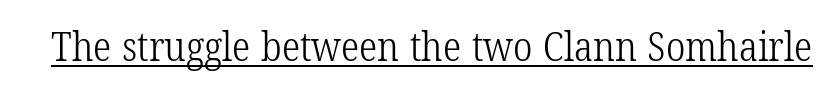
Q: Is the text bold? A: No.
Q: Is the typeface a serif or a sans-serif typeface? A: Serif.
Q: Is the text underlined? A: Yes.
Q: Is the spacing between letters normal or unusually wide? A: Normal.
Q: Width (condensed, normal, or wide)? A: Condensed.
Q: Stroke contrast? A: Low.
Q: x-height? A: Medium.
Q: Monospaced? A: No.
